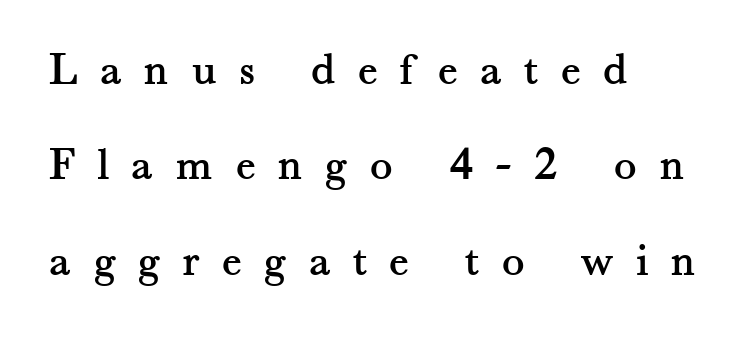
Posture: upright roman. Successive baselines arrive slowly, with a big drop between each. Spacing verdict: proportional, widths tailored to each character. The strip under each line holds only bare page. Classification — serif.
